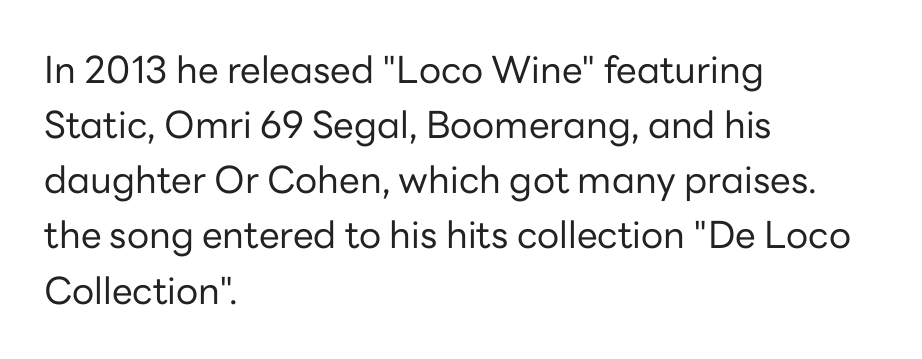
The image shows 37 px regular-weight sans-serif type, upright; set left-aligned, normal line spacing (1.49x), normal letter spacing, not underlined; low stroke contrast and a medium x-height.
